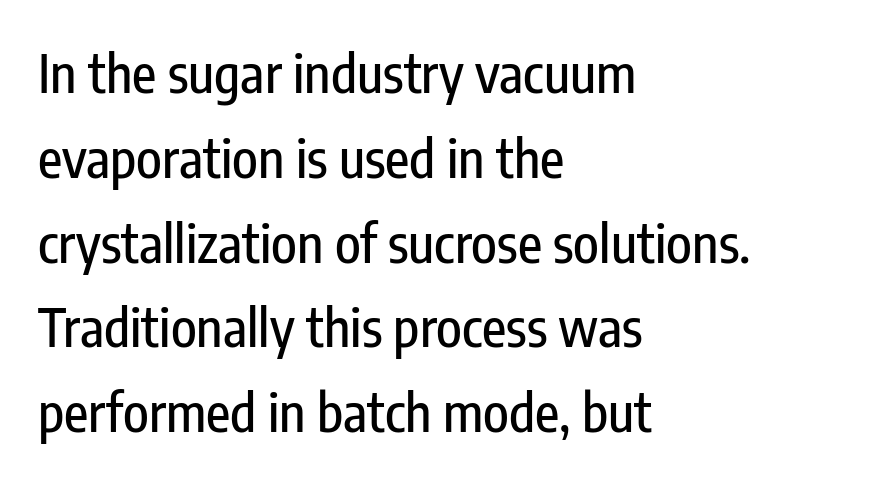
{"serif": "no", "italic": "no", "width": "condensed", "stroke_contrast": "low", "x_height": "medium", "monospaced": "no", "underline": "no", "align": "left", "line_spacing": "normal", "line_spacing_ratio": 1.6, "letter_spacing": "normal", "letter_spacing_em": 0.0, "glyph_px": 53}
